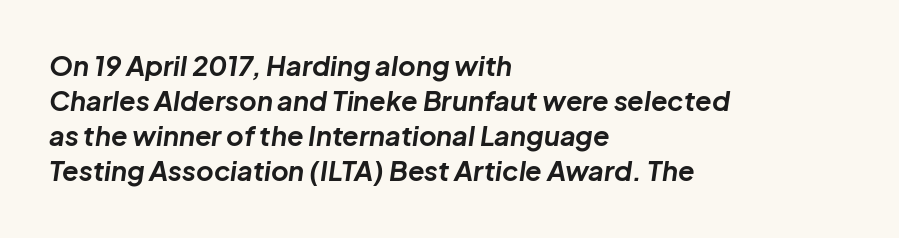
The image shows 27 px bold type, italic (leaning right); set left-aligned, normal line spacing (1.3x), normal letter spacing, not underlined.
